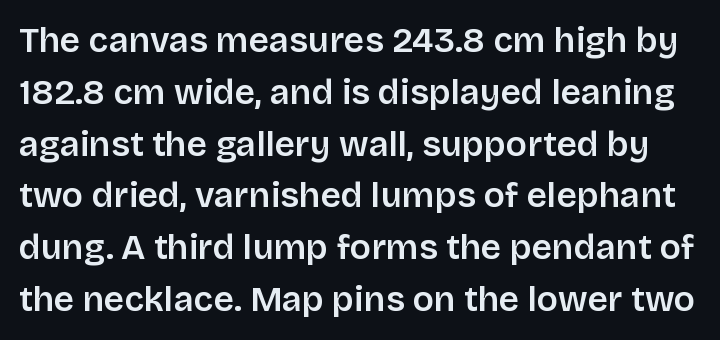
The image shows 35 px semibold sans-serif type, upright; set normal line spacing (1.48x), normal letter spacing, not underlined; low stroke contrast and a large x-height.
